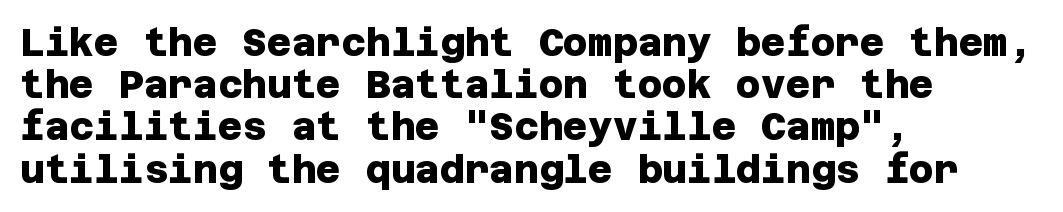
The image shows 38 px heavy sans-serif type; set left-aligned, tight line spacing (1.11x), normal letter spacing, not underlined; low stroke contrast and a large x-height.
